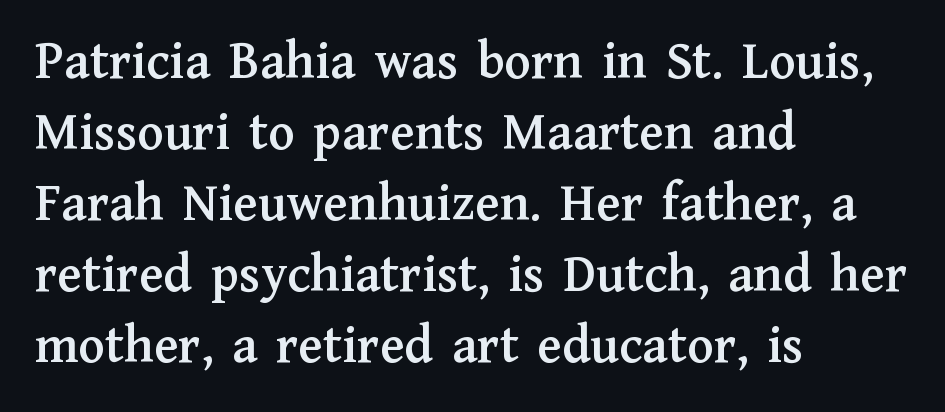
{"serif": "yes", "italic": "no", "width": "normal", "stroke_contrast": "medium", "x_height": "medium", "monospaced": "no", "underline": "no", "align": "left", "line_spacing": "normal", "line_spacing_ratio": 1.29, "letter_spacing": "normal", "letter_spacing_em": 0.0, "glyph_px": 55}
